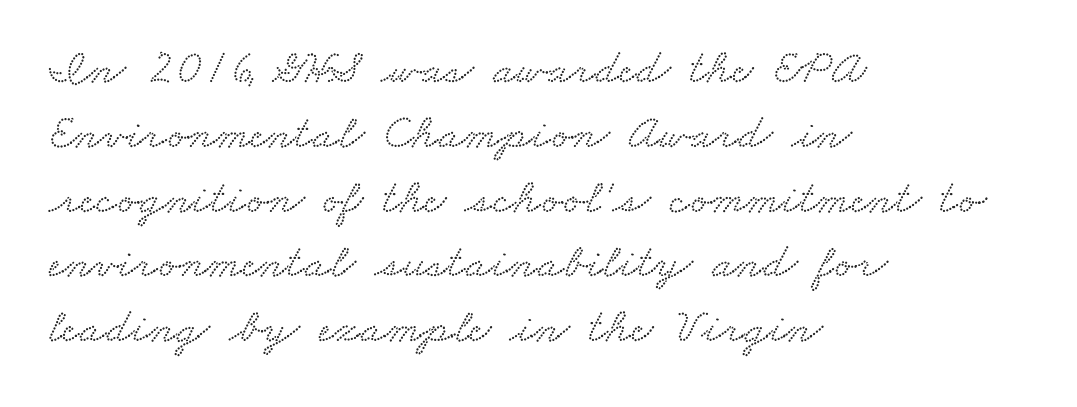
The image shows 48 px wide serif type; set left-aligned, normal line spacing (1.35x), normal letter spacing, not underlined; low stroke contrast and a small x-height.
